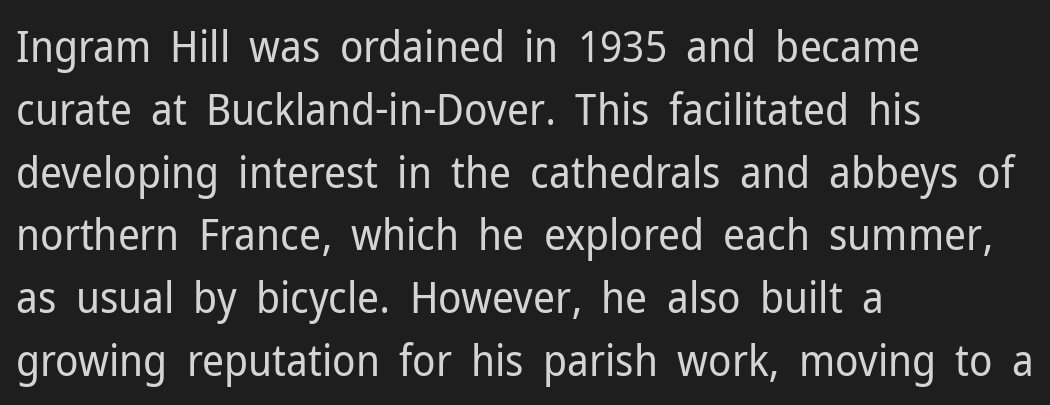
Q: Is the text bold? A: No.
Q: Is the text italic (slanted)? A: No, it is upright.
Q: Is the typeface a serif or a sans-serif typeface? A: Sans-serif.
Q: Is the text underlined? A: No.
Q: How is the paragraph aligned? A: Left-aligned.
Q: Is the spacing between letters normal or unusually wide? A: Normal.
Q: Is the spacing between lines tight, normal or loose? A: Normal.
Q: Width (condensed, normal, or wide)? A: Normal.
Q: Stroke contrast? A: Low.
Q: x-height? A: Medium.
Q: Monospaced? A: No.
